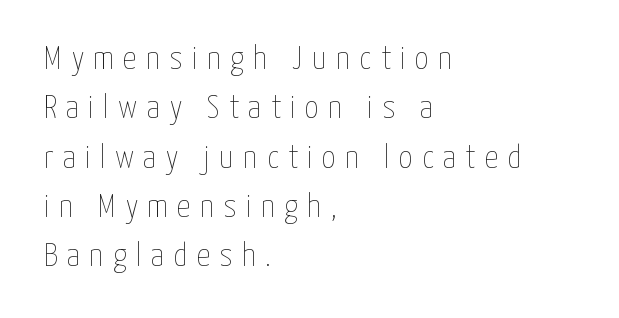
Q: Is the text bold? A: No.
Q: Is the text italic (slanted)? A: No, it is upright.
Q: Is the text underlined? A: No.
Q: How is the paragraph aligned? A: Left-aligned.
Q: Is the spacing between letters normal or unusually wide? A: Unusually wide.
Q: Is the spacing between lines tight, normal or loose? A: Normal.
Q: Width (condensed, normal, or wide)? A: Condensed.
Q: Stroke contrast? A: Low.
Q: x-height? A: Medium.
Q: Monospaced? A: No.
